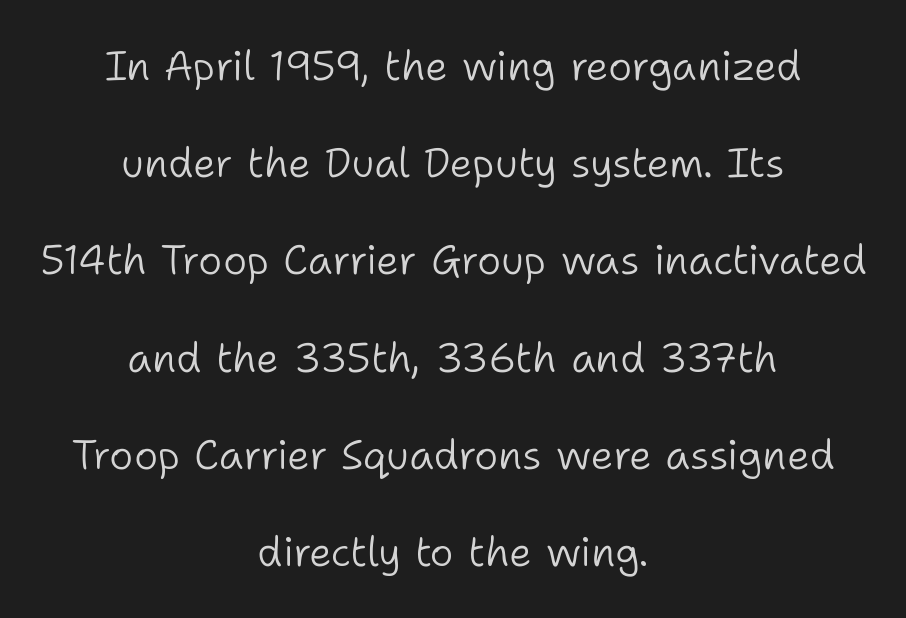
{"serif": "no", "italic": "no", "bold": "no", "weight": "light", "width": "normal", "stroke_contrast": "low", "x_height": "medium", "monospaced": "no", "underline": "no", "align": "center", "line_spacing": "loose", "line_spacing_ratio": 2.37, "letter_spacing": "normal", "letter_spacing_em": 0.0, "glyph_px": 41}
